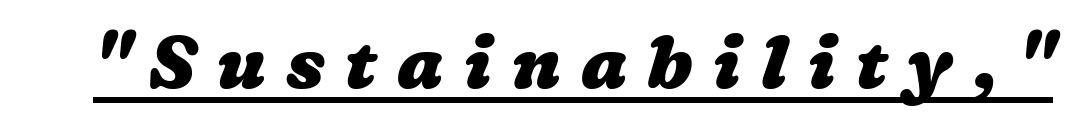
Q: Is the text bold? A: Yes.
Q: Is the text underlined? A: Yes.
Q: Is the spacing between letters normal or unusually wide? A: Unusually wide.
Q: Width (condensed, normal, or wide)? A: Wide.
Q: Stroke contrast? A: Low.
Q: x-height? A: Medium.
Q: Monospaced? A: No.
